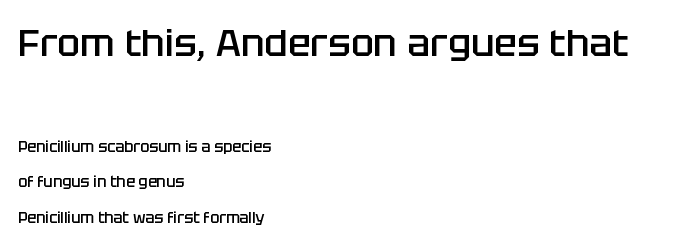
Q: Is the text bold? A: Semi-bold.
Q: Is the text italic (slanted)? A: No, it is upright.
Q: Is the typeface a serif or a sans-serif typeface? A: Sans-serif.
Q: Is the text underlined? A: No.
Q: How is the paragraph aligned? A: Left-aligned.
Q: Is the spacing between letters normal or unusually wide? A: Normal.
Q: Is the spacing between lines tight, normal or loose? A: Loose.
Q: Which block of text is set in a larger size, the first (top) or the second (bottom)? A: The first (top) one.
Q: Width (condensed, normal, or wide)? A: Normal.
Q: Stroke contrast? A: Low.
Q: x-height? A: Large.
Q: Monospaced? A: No.
